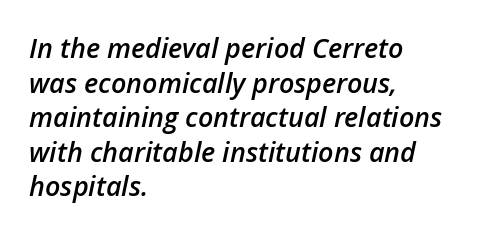
The image shows 27 px text type, italic (leaning right); set left-aligned, normal line spacing (1.28x), normal letter spacing, not underlined.
